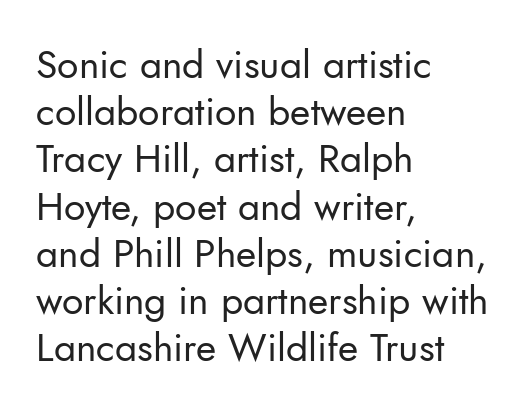
Every character sits straight up, as roman type does. The passage shown is typed in a proportional face where columns would drift. Does extra space separate the letters? No, they use regular spacing. The letterforms sit at book weight or below.
